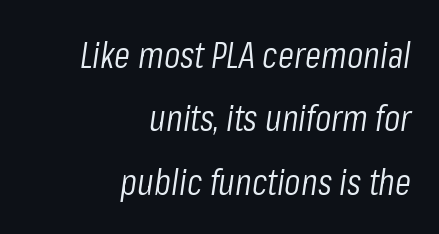
Q: Is the text bold? A: No.
Q: Is the text italic (slanted)? A: Yes, it leans right by about 8 degrees.
Q: Is the text underlined? A: No.
Q: How is the paragraph aligned? A: Right-aligned.
Q: Is the spacing between letters normal or unusually wide? A: Normal.
Q: Width (condensed, normal, or wide)? A: Condensed.
Q: Stroke contrast? A: Low.
Q: x-height? A: Medium.
Q: Monospaced? A: No.
